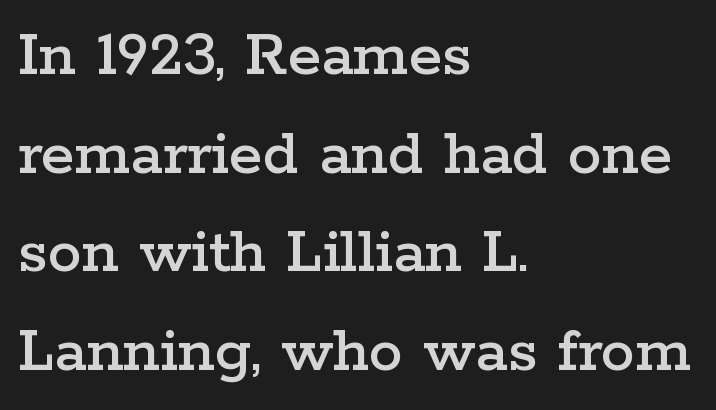
Does the lettering tilt? It doesn't — this is upright. Examine the stroke ends and you'll spot serifs. Glance below the letters and you will spot only blank space. Successive baselines arrive at the customary interval. The rendering anchors every line to the left-hand side. You could not count columns in this text — the font is proportionally spaced.
